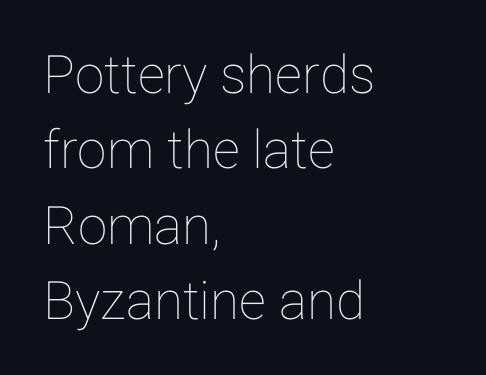
Q: Is the text italic (slanted)? A: No, it is upright.
Q: Is the text underlined? A: No.
Q: How is the paragraph aligned? A: Left-aligned.
Q: Is the spacing between letters normal or unusually wide? A: Normal.
Q: Is the spacing between lines tight, normal or loose? A: Normal.
Q: Width (condensed, normal, or wide)? A: Normal.
Q: Stroke contrast? A: Low.
Q: x-height? A: Medium.
Q: Monospaced? A: No.
